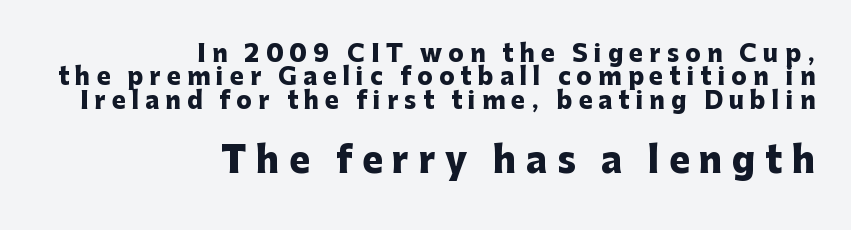
Q: Is the text bold? A: Yes.
Q: Is the text italic (slanted)? A: No, it is upright.
Q: Is the typeface a serif or a sans-serif typeface? A: Sans-serif.
Q: Is the text underlined? A: No.
Q: How is the paragraph aligned? A: Right-aligned.
Q: Is the spacing between letters normal or unusually wide? A: Unusually wide.
Q: Is the spacing between lines tight, normal or loose? A: Tight.
Q: Which block of text is set in a larger size, the first (top) or the second (bottom)? A: The second (bottom) one.
Q: Width (condensed, normal, or wide)? A: Normal.
Q: Stroke contrast? A: Low.
Q: x-height? A: Medium.
Q: Monospaced? A: No.
